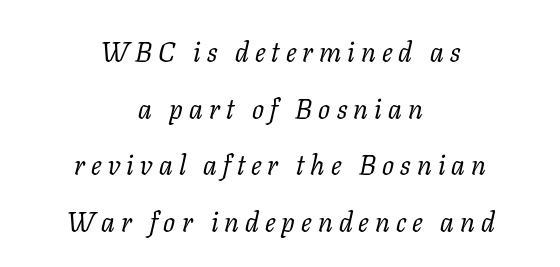
The image shows 28 px regular-weight serif type, italic (leaning right); set centered, loose line spacing (2.02x), unusually wide letter spacing (+0.22 em), not underlined; low stroke contrast and a medium x-height.
